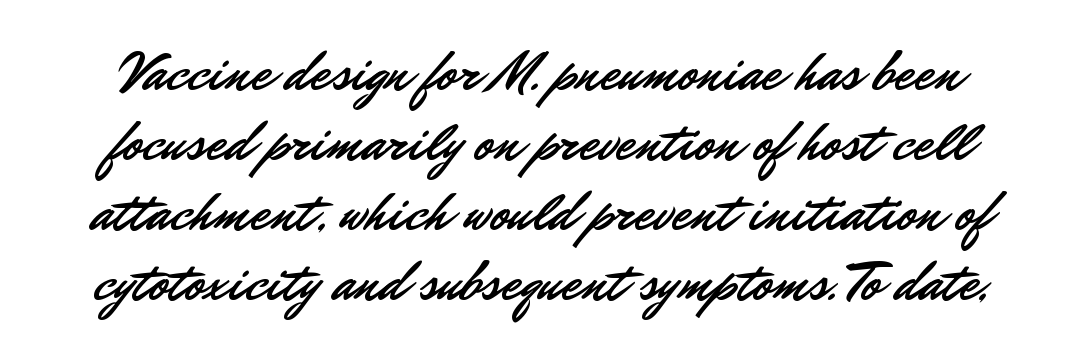
The foot of each line stays bare and open. Regarding leading, the lines here are spaced in the standard way. Look at the bottom of the vertical strokes: they stop flat, with no serifs. Each letter keeps its own natural width here, so spacing adapts to shape. The line texture is even and compact thanks to regular tracking.
